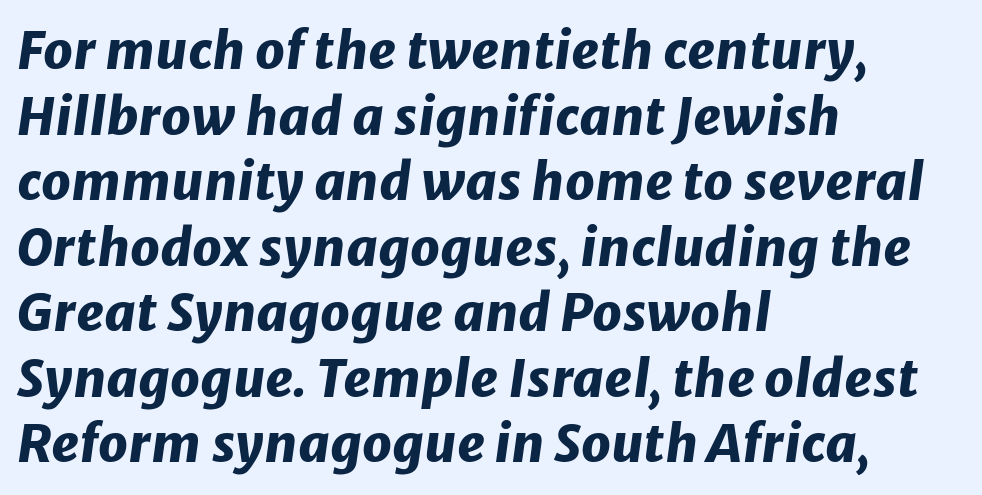
Q: Is the text bold? A: Yes.
Q: Is the text italic (slanted)? A: Yes, it leans right by about 8 degrees.
Q: Is the text underlined? A: No.
Q: How is the paragraph aligned? A: Left-aligned.
Q: Is the spacing between letters normal or unusually wide? A: Normal.
Q: Is the spacing between lines tight, normal or loose? A: Normal.
Q: Width (condensed, normal, or wide)? A: Normal.
Q: Stroke contrast? A: Low.
Q: x-height? A: Medium.
Q: Monospaced? A: No.
